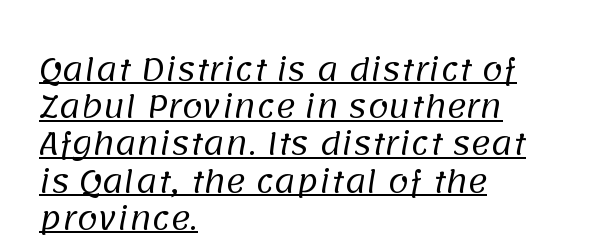
The image shows 30 px regular-weight sans-serif type; set left-aligned, line spacing 1.24x, normal letter spacing, underlined; low stroke contrast and a large x-height.
